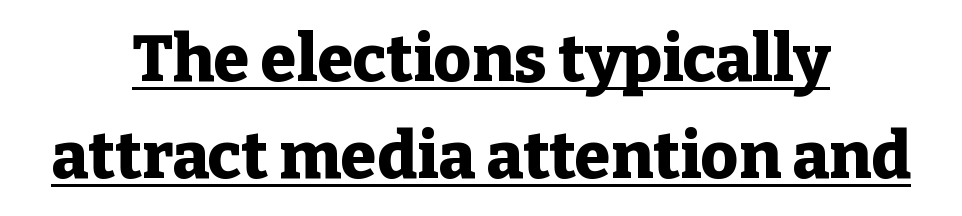
Q: Is the text bold? A: Yes.
Q: Is the text italic (slanted)? A: No, it is upright.
Q: Is the typeface a serif or a sans-serif typeface? A: Serif.
Q: Is the text underlined? A: Yes.
Q: How is the paragraph aligned? A: Centered.
Q: Is the spacing between letters normal or unusually wide? A: Normal.
Q: Is the spacing between lines tight, normal or loose? A: Normal.
Q: Width (condensed, normal, or wide)? A: Normal.
Q: Stroke contrast? A: Low.
Q: x-height? A: Medium.
Q: Monospaced? A: No.
